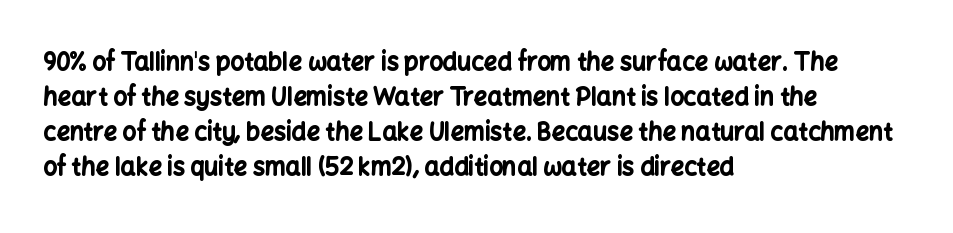
{"italic": "no", "bold": "yes", "underline": "no", "align": "left", "line_spacing": "normal", "line_spacing_ratio": 1.46, "letter_spacing": "normal", "letter_spacing_em": 0.0, "glyph_px": 24}
